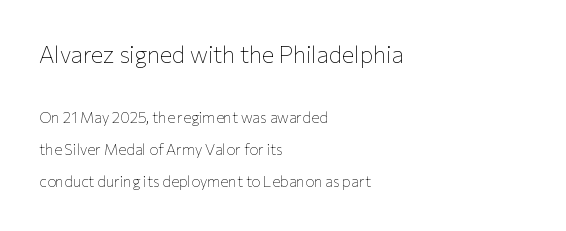
The image shows 23 px text type, upright; set left-aligned, loose line spacing (2.15x), normal letter spacing, not underlined; the first (top) block is 1.53x larger.
